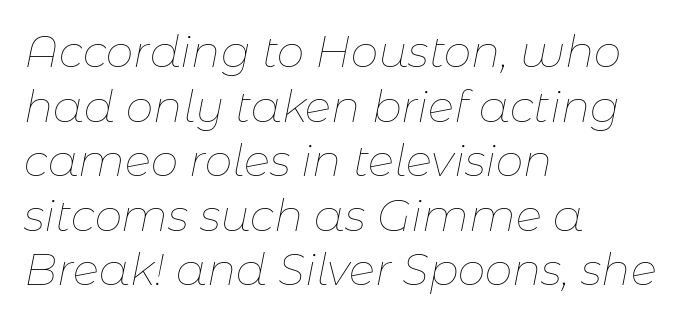
The ragged edge is on the right, which tells us the setting is flush left. Caption: standard tracking, unaltered. A bare baseline throughout the passage. It's the slanting kind of type.
